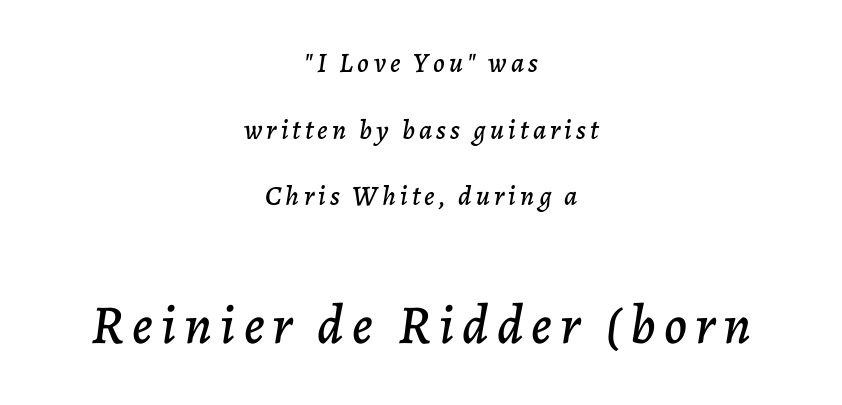
{"italic": "yes", "lean": "right", "slant_degrees": 7, "width": "normal", "stroke_contrast": "low", "x_height": "medium", "monospaced": "no", "underline": "no", "align": "center", "line_spacing": "loose", "line_spacing_ratio": 2.38, "larger_block": "second", "size_ratio": 1.96, "glyph_px": 55}
